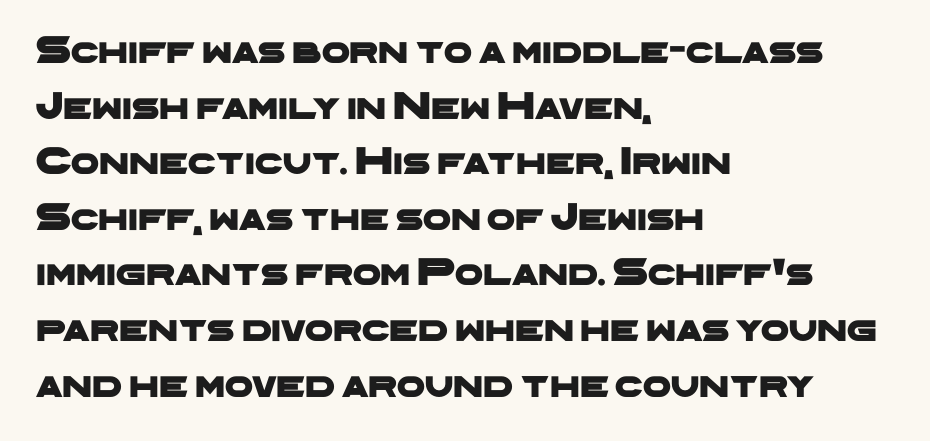
Q: Is the typeface a serif or a sans-serif typeface? A: Sans-serif.
Q: Is the text underlined? A: No.
Q: How is the paragraph aligned? A: Left-aligned.
Q: Is the spacing between letters normal or unusually wide? A: Normal.
Q: Is the spacing between lines tight, normal or loose? A: Normal.
Q: Width (condensed, normal, or wide)? A: Wide.
Q: Stroke contrast? A: Low.
Q: x-height? A: Medium.
Q: Monospaced? A: No.
